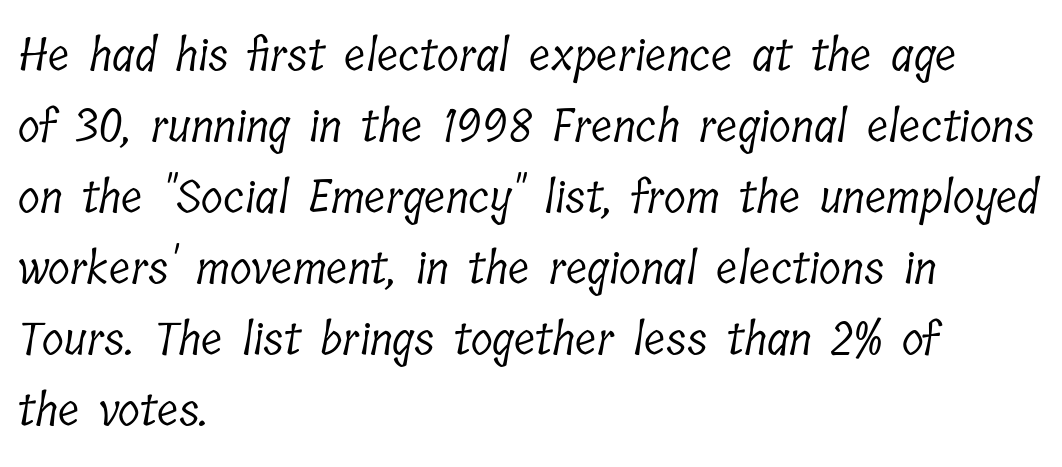
The image shows 45 px light, condensed serif type; set left-aligned, normal line spacing (1.58x), normal letter spacing, not underlined; low stroke contrast and a medium x-height.
